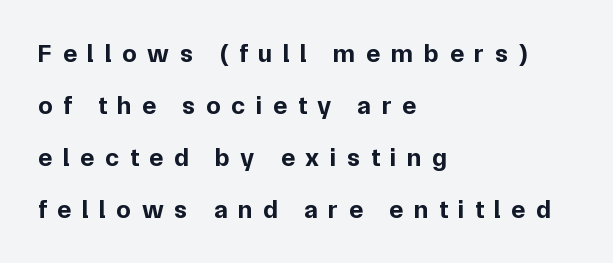
Q: Is the text bold? A: Yes.
Q: Is the text italic (slanted)? A: No, it is upright.
Q: Is the text underlined? A: No.
Q: How is the paragraph aligned? A: Left-aligned.
Q: Is the spacing between letters normal or unusually wide? A: Unusually wide.
Q: Is the spacing between lines tight, normal or loose? A: Loose.
